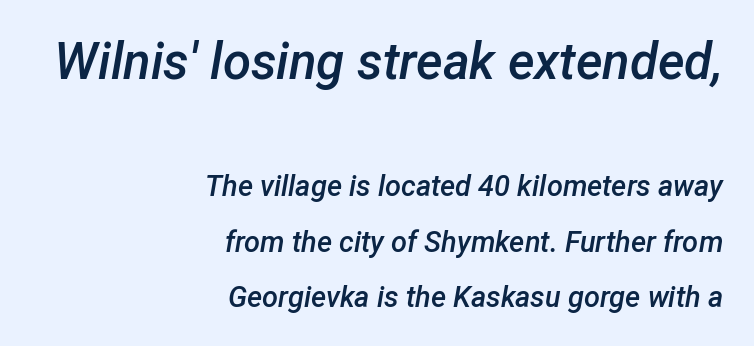
The image shows 51 px semibold type, italic (leaning right); set right-aligned, loose line spacing (1.91x), normal letter spacing, not underlined; the first (top) block is 1.76x larger; low stroke contrast and a medium x-height.
